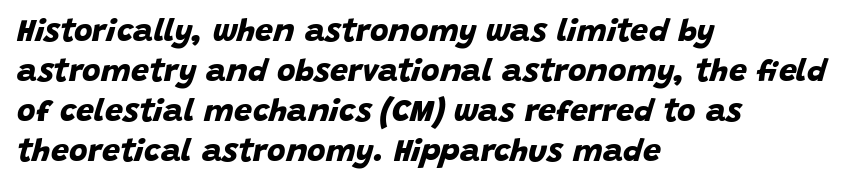
Q: Is the text bold? A: Yes.
Q: Is the typeface a serif or a sans-serif typeface? A: Sans-serif.
Q: Is the text underlined? A: No.
Q: How is the paragraph aligned? A: Left-aligned.
Q: Is the spacing between letters normal or unusually wide? A: Normal.
Q: Is the spacing between lines tight, normal or loose? A: Normal.
Q: Width (condensed, normal, or wide)? A: Normal.
Q: Stroke contrast? A: Low.
Q: x-height? A: Large.
Q: Monospaced? A: No.
